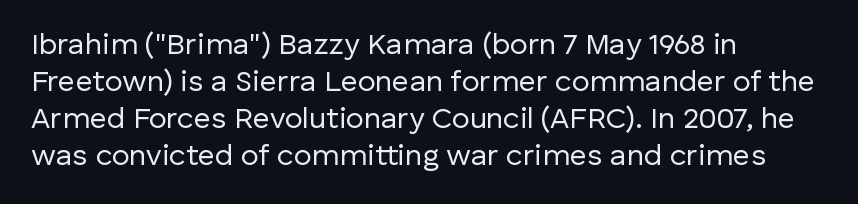
Descender tails drop into unmarked territory. The rendering shows plain stroke endings on the letterforms — a sans-serif design. Weight class: somewhere from thin through regular. No italicization has been applied; the sample stays upright.
